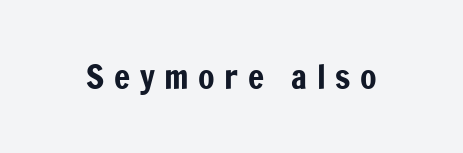
{"serif": "no", "italic": "no", "width": "condensed", "stroke_contrast": "low", "x_height": "medium", "monospaced": "no", "underline": "no", "letter_spacing": "wide", "letter_spacing_em": 0.28, "glyph_px": 34}
